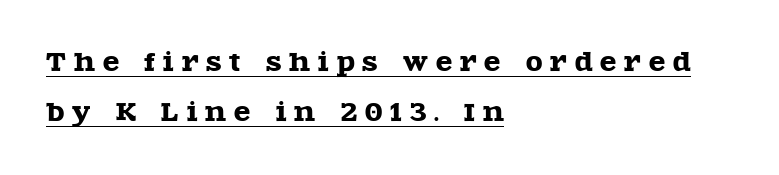
The image shows 24 px text type, upright; set left-aligned, loose line spacing (2.09x), unusually wide letter spacing (+0.33 em), underlined.
